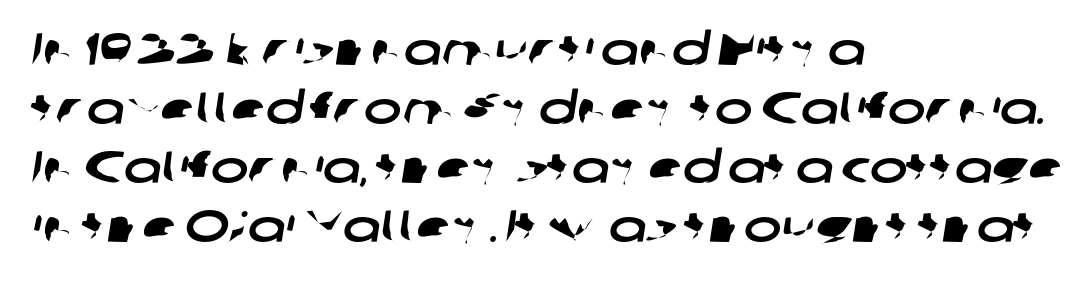
{"serif": "no", "width": "wide", "stroke_contrast": "low", "x_height": "medium", "monospaced": "no", "underline": "no", "align": "left", "line_spacing": "normal", "line_spacing_ratio": 1.31, "letter_spacing": "normal", "letter_spacing_em": 0.0, "glyph_px": 45}
